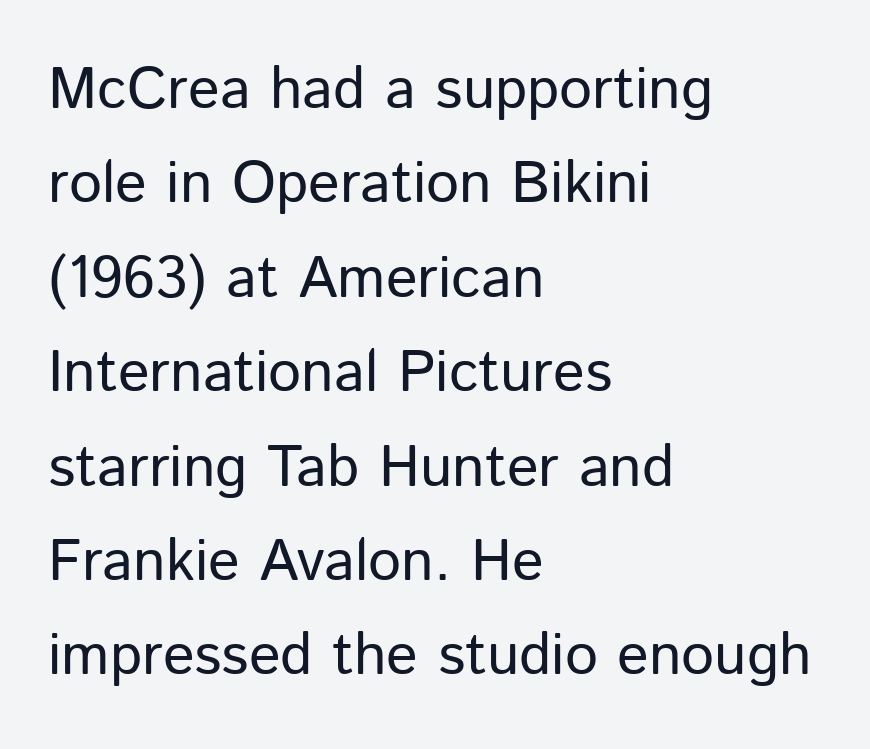
Q: Is the text bold? A: No.
Q: Is the text italic (slanted)? A: No, it is upright.
Q: Is the typeface a serif or a sans-serif typeface? A: Sans-serif.
Q: Is the text underlined? A: No.
Q: How is the paragraph aligned? A: Left-aligned.
Q: Is the spacing between letters normal or unusually wide? A: Normal.
Q: Is the spacing between lines tight, normal or loose? A: Normal.
Q: Width (condensed, normal, or wide)? A: Normal.
Q: Stroke contrast? A: Low.
Q: x-height? A: Medium.
Q: Monospaced? A: No.
